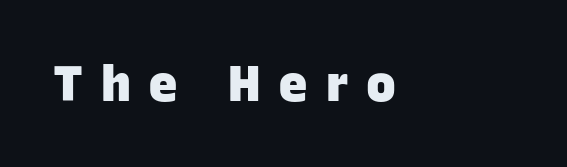
The image shows 50 px heavy sans-serif type; set left-aligned, unusually wide letter spacing (+0.35 em), not underlined; low stroke contrast and a large x-height.
